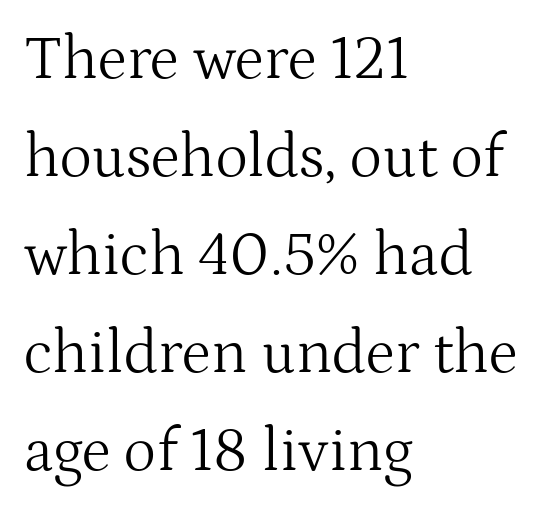
{"serif": "yes", "italic": "no", "bold": "no", "weight": "light", "width": "normal", "stroke_contrast": "medium", "x_height": "medium", "monospaced": "no", "underline": "no", "align": "left", "line_spacing": "normal", "line_spacing_ratio": 1.58, "letter_spacing": "normal", "letter_spacing_em": 0.0, "glyph_px": 62}
